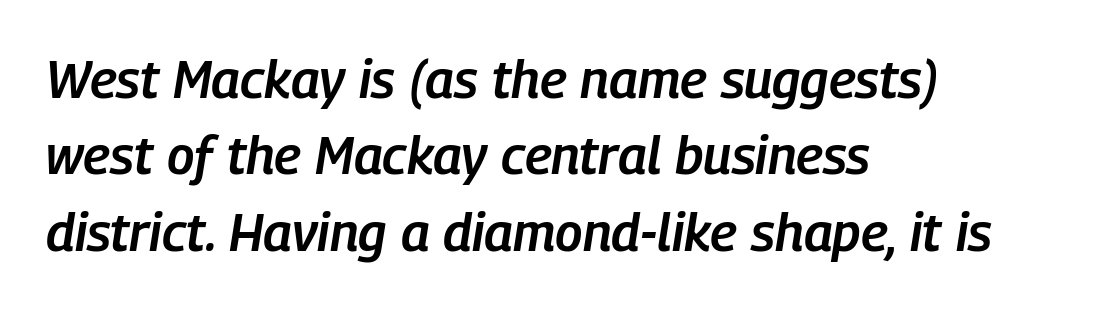
The image shows 53 px semibold, condensed type, italic (leaning right); set left-aligned, normal line spacing (1.44x), normal letter spacing, not underlined; low stroke contrast and a medium x-height.
